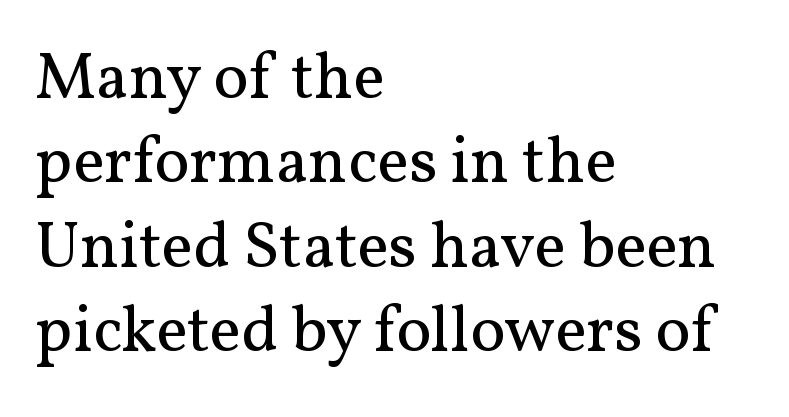
Q: Is the text bold? A: No.
Q: Is the text italic (slanted)? A: No, it is upright.
Q: Is the typeface a serif or a sans-serif typeface? A: Serif.
Q: Is the text underlined? A: No.
Q: How is the paragraph aligned? A: Left-aligned.
Q: Is the spacing between letters normal or unusually wide? A: Normal.
Q: Is the spacing between lines tight, normal or loose? A: Normal.
Q: Width (condensed, normal, or wide)? A: Normal.
Q: Stroke contrast? A: Medium.
Q: x-height? A: Medium.
Q: Monospaced? A: No.
